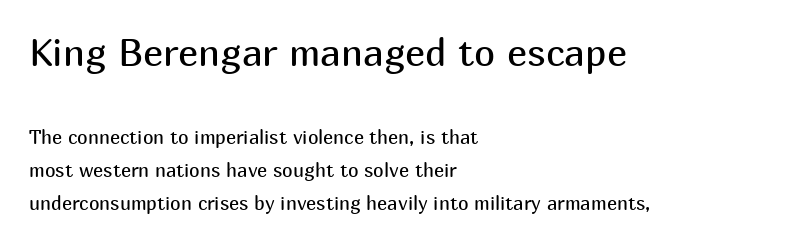
The image shows 38 px regular-weight sans-serif type, upright; set left-aligned, line spacing 1.73x, normal letter spacing, not underlined; the first (top) block is 2.0x larger; medium stroke contrast and a medium x-height.
